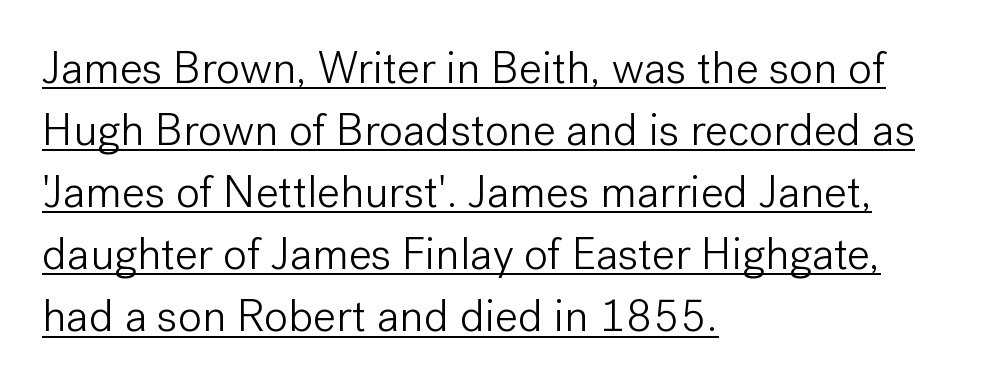
These lines stack with their left ends in a neat column. This rendering leaves character spacing at its baseline value. What kind of face is this? One without serifs — a sans. Posture: upright roman.
